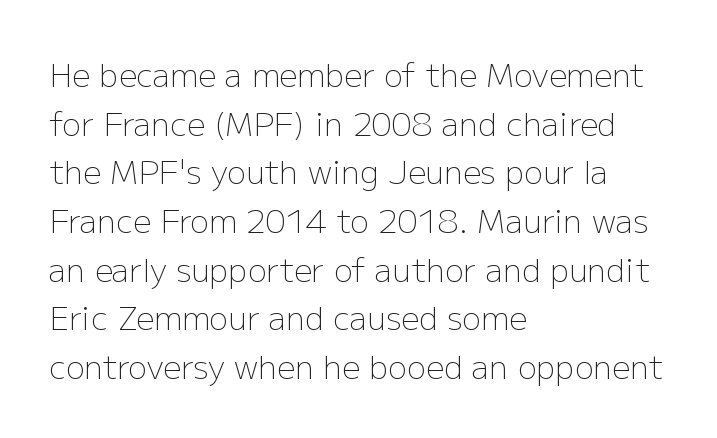
Nothing sits at the stroke ends, so this counts as sans-serif. Each row of text sits above clean, open space. The cut favours lightness, reaching ordinary text weight at its darkest. Is this a fixed-width face? No — the glyphs have proportional, varying widths. A classic flush-left, rag-right setting is used for this passage. These lines keep a tight, regular rhythm from letter to letter.
